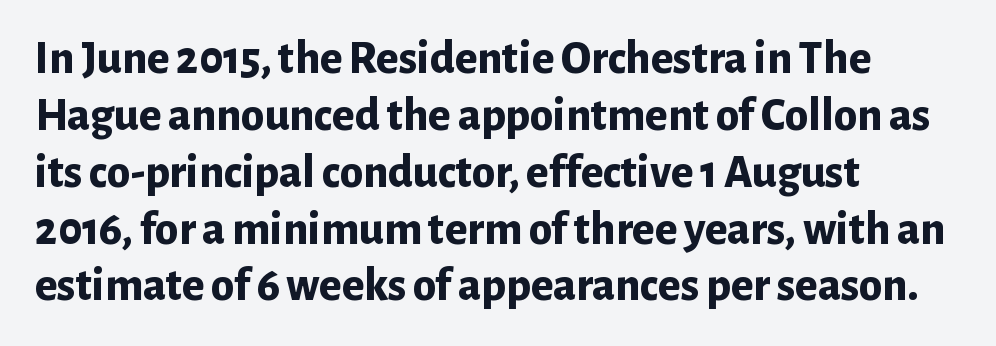
{"serif": "no", "italic": "no", "bold": "yes", "weight": "bold", "width": "normal", "stroke_contrast": "low", "x_height": "medium", "monospaced": "no", "underline": "no", "align": "left", "line_spacing_ratio": 1.21, "letter_spacing": "normal", "letter_spacing_em": 0.0, "glyph_px": 47}
